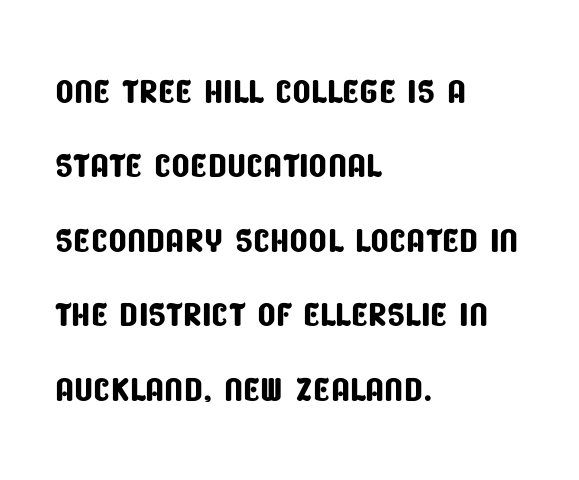
Q: Is the typeface a serif or a sans-serif typeface? A: Sans-serif.
Q: Is the text underlined? A: No.
Q: How is the paragraph aligned? A: Left-aligned.
Q: Is the spacing between letters normal or unusually wide? A: Normal.
Q: Is the spacing between lines tight, normal or loose? A: Normal.
Q: Width (condensed, normal, or wide)? A: Condensed.
Q: Stroke contrast? A: Low.
Q: x-height? A: Large.
Q: Monospaced? A: No.
